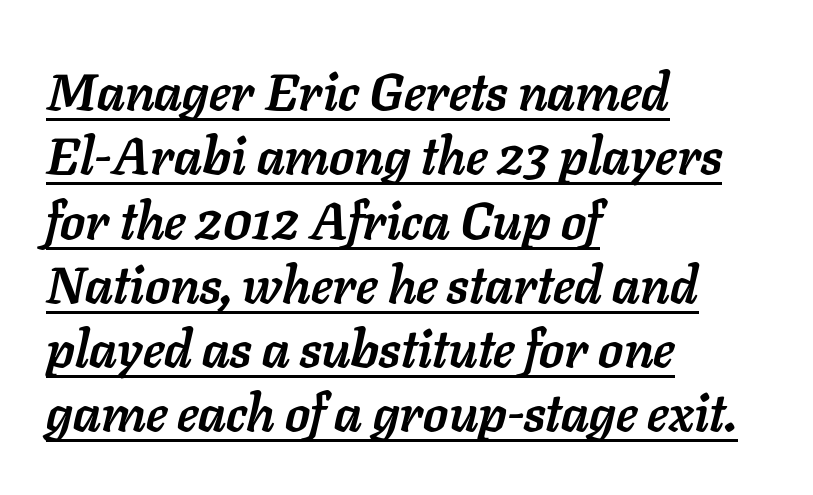
Q: Is the text bold? A: Yes.
Q: Is the text italic (slanted)? A: Yes, it leans right by about 11 degrees.
Q: Is the text underlined? A: Yes.
Q: How is the paragraph aligned? A: Left-aligned.
Q: Is the spacing between letters normal or unusually wide? A: Normal.
Q: Is the spacing between lines tight, normal or loose? A: Normal.
Q: Width (condensed, normal, or wide)? A: Normal.
Q: Stroke contrast? A: Low.
Q: x-height? A: Medium.
Q: Monospaced? A: No.
